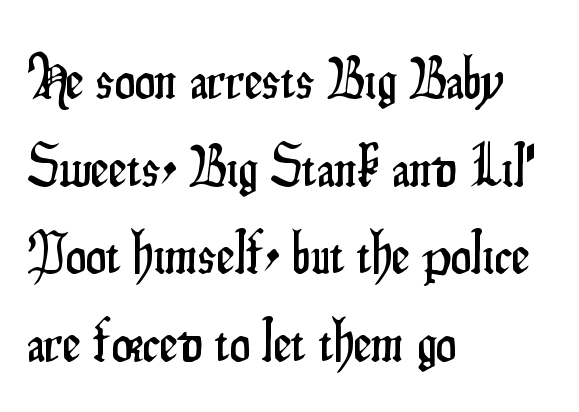
These lines are composed in type without serifs. The space directly below the letters is spotless. Rows of type keep a routine distance in the vertical direction. A typesetter would call this proportional, since set widths differ per character. Tracking here is standard; glyphs follow each other at the usual distance.
